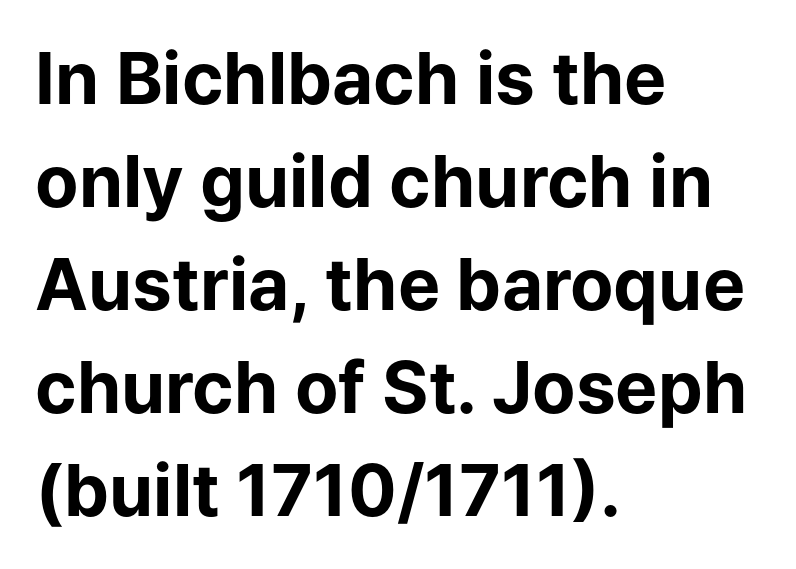
The image shows 71 px bold sans-serif type, upright; set left-aligned, normal line spacing (1.45x), normal letter spacing, not underlined; low stroke contrast and a medium x-height.
